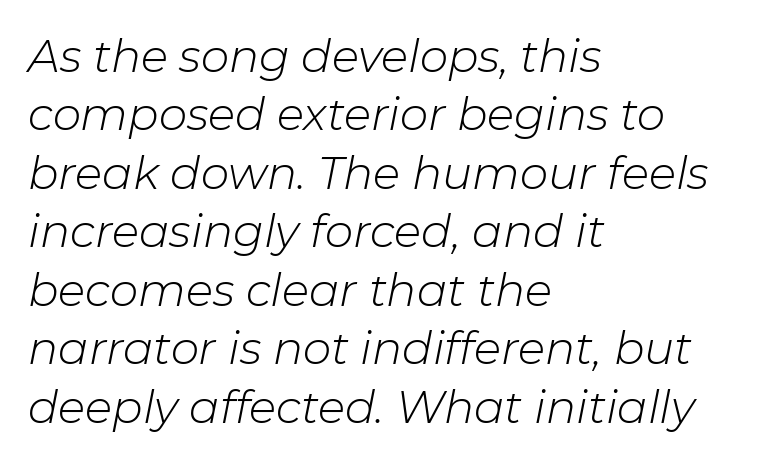
The image shows 45 px light type, italic (leaning right); set left-aligned, normal line spacing (1.3x), normal letter spacing, not underlined; low stroke contrast and a medium x-height.
